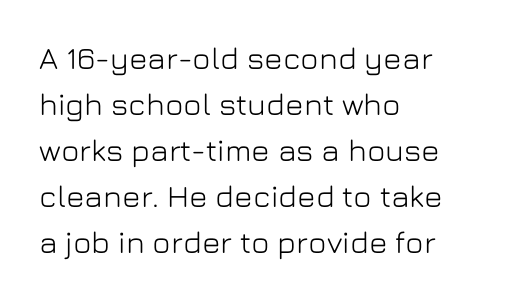
Vertical spacing — default. A roman cut, with each character standing at attention. A bare baseline throughout the passage. Compared with a centered layout, this one pins lines to the left instead.
